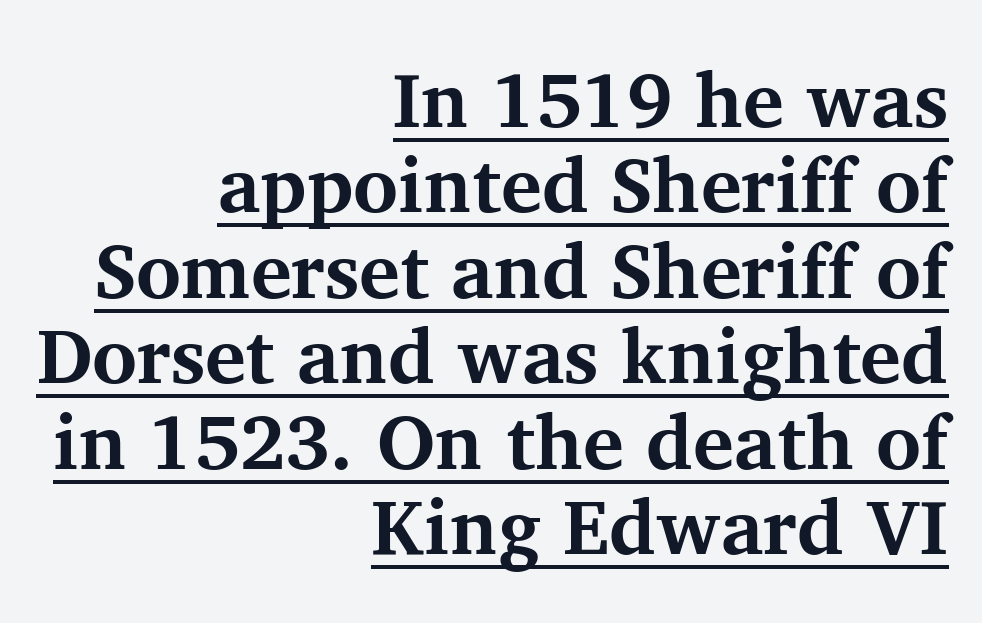
{"serif": "yes", "italic": "no", "bold": "yes", "weight": "bold", "width": "normal", "stroke_contrast": "medium", "x_height": "medium", "monospaced": "no", "underline": "yes", "align": "right", "line_spacing": "tight", "line_spacing_ratio": 1.11, "letter_spacing": "normal", "letter_spacing_em": 0.0, "glyph_px": 77}
